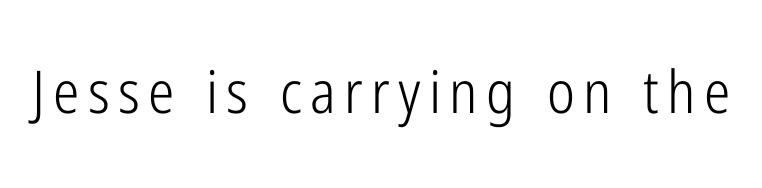
Q: Is the text bold? A: No.
Q: Is the text italic (slanted)? A: No, it is upright.
Q: Is the typeface a serif or a sans-serif typeface? A: Sans-serif.
Q: Is the text underlined? A: No.
Q: Width (condensed, normal, or wide)? A: Condensed.
Q: Stroke contrast? A: Low.
Q: x-height? A: Medium.
Q: Monospaced? A: No.
